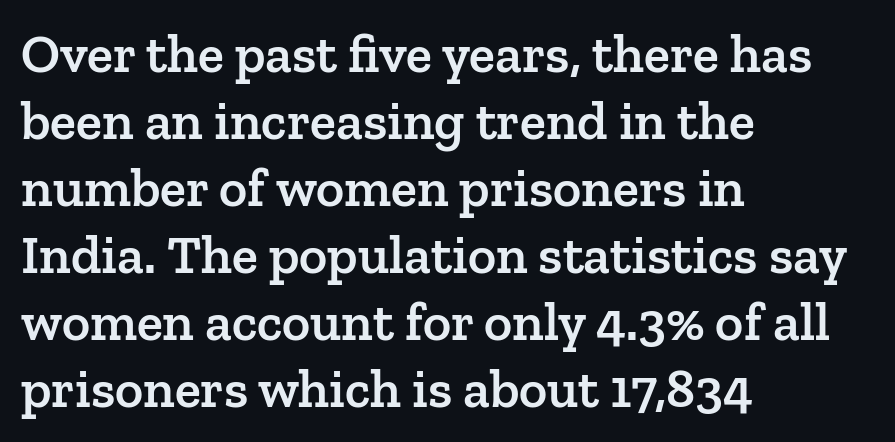
The image shows 54 px semibold serif type, upright; set left-aligned, line spacing 1.24x, normal letter spacing, not underlined; low stroke contrast and a medium x-height.
